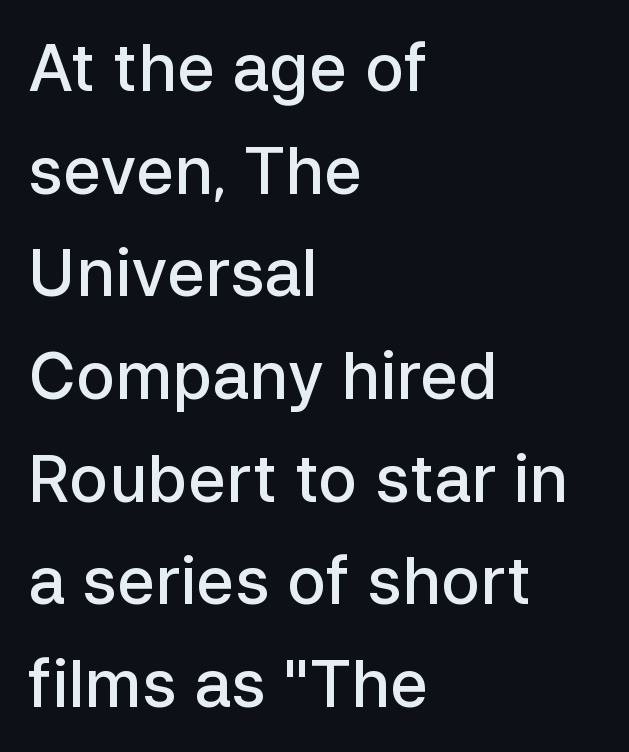
{"serif": "no", "italic": "no", "bold": "semi", "weight": "semibold", "width": "normal", "stroke_contrast": "low", "x_height": "medium", "monospaced": "no", "underline": "no", "align": "left", "line_spacing": "normal", "line_spacing_ratio": 1.58, "letter_spacing": "normal", "letter_spacing_em": 0.0, "glyph_px": 65}
